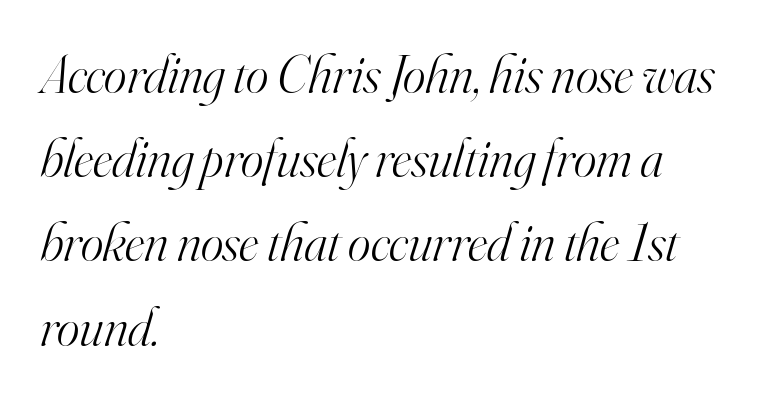
The image shows 54 px light serif type, italic (leaning right); set left-aligned, normal line spacing (1.56x), normal letter spacing, not underlined; high stroke contrast and a small x-height.
